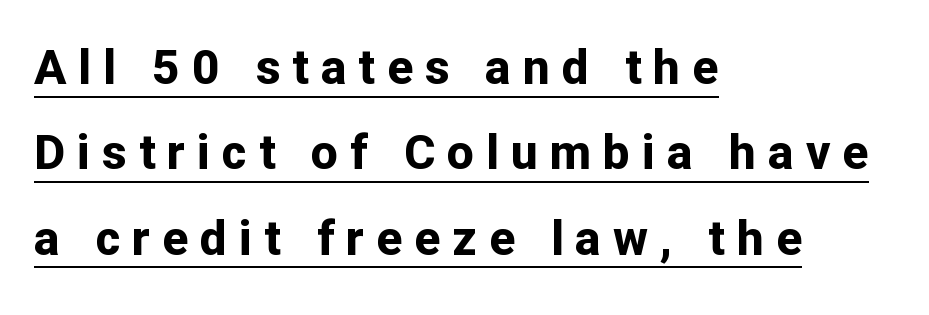
The image shows 48 px bold sans-serif type, upright; set left-aligned, line spacing 1.78x, unusually wide letter spacing (+0.25 em), underlined; low stroke contrast and a medium x-height.
